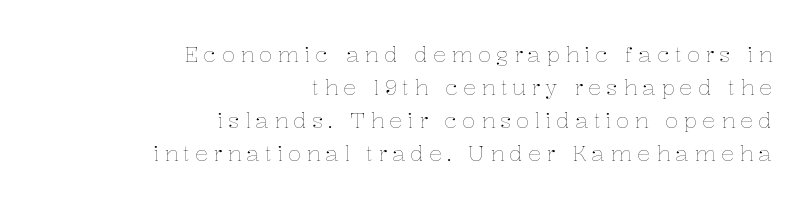
The image shows 22 px text type, upright; set right-aligned, normal line spacing (1.5x), unusually wide letter spacing (+0.23 em), not underlined.
